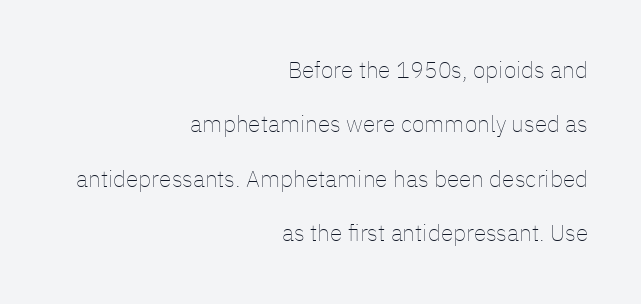
This sample uses an upright cut, with every glyph sitting square on the baseline. Summary of vertical rhythm: relaxed, with wide interline spacing. What stands out about the letter spacing? Nothing — it is the standard amount. Each row of text sits above clean, open space. Does the copy run flush right? Yes — the right margin is perfectly even.
